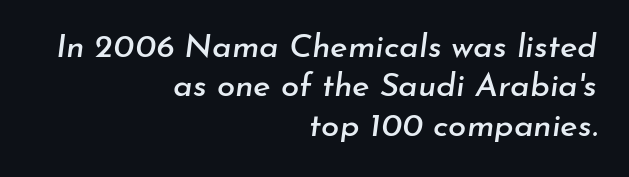
The rendering uses natural spacing where letterforms have individual widths. Glance below the letters and you will spot only blank space. Inter-character spacing is left at the font's built-in metrics. If you drew a ruler down the right edge, every line would touch it.
